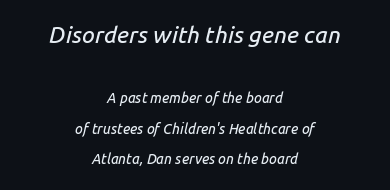
{"italic": "yes", "lean": "right", "slant_degrees": 14, "underline": "no", "align": "center", "line_spacing": "loose", "line_spacing_ratio": 2.17, "letter_spacing": "normal", "letter_spacing_em": 0.0, "larger_block": "first", "size_ratio": 1.64, "glyph_px": 23}
